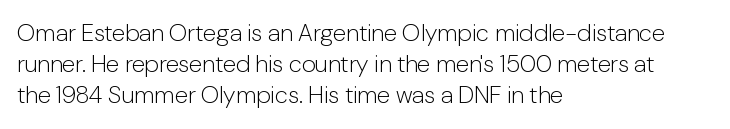
{"italic": "no", "bold": "no", "underline": "no", "align": "left", "line_spacing": "normal", "line_spacing_ratio": 1.3, "letter_spacing": "normal", "letter_spacing_em": 0.0, "glyph_px": 24}
